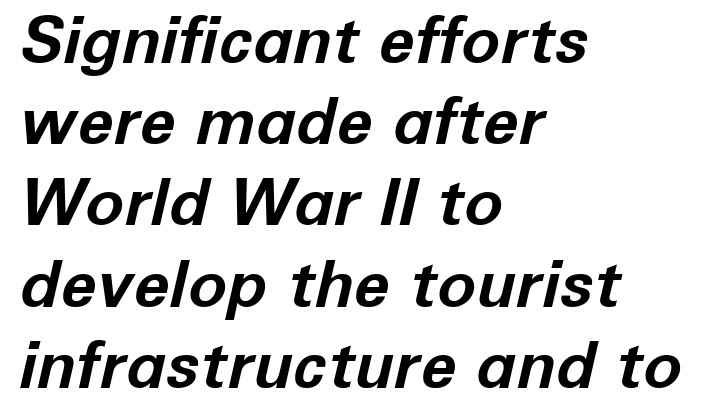
Q: Is the text bold? A: Yes.
Q: Is the text italic (slanted)? A: Yes, it leans right by about 12 degrees.
Q: Is the text underlined? A: No.
Q: How is the paragraph aligned? A: Left-aligned.
Q: Is the spacing between letters normal or unusually wide? A: Normal.
Q: Is the spacing between lines tight, normal or loose? A: Normal.
Q: Width (condensed, normal, or wide)? A: Normal.
Q: Stroke contrast? A: Low.
Q: x-height? A: Medium.
Q: Monospaced? A: No.
